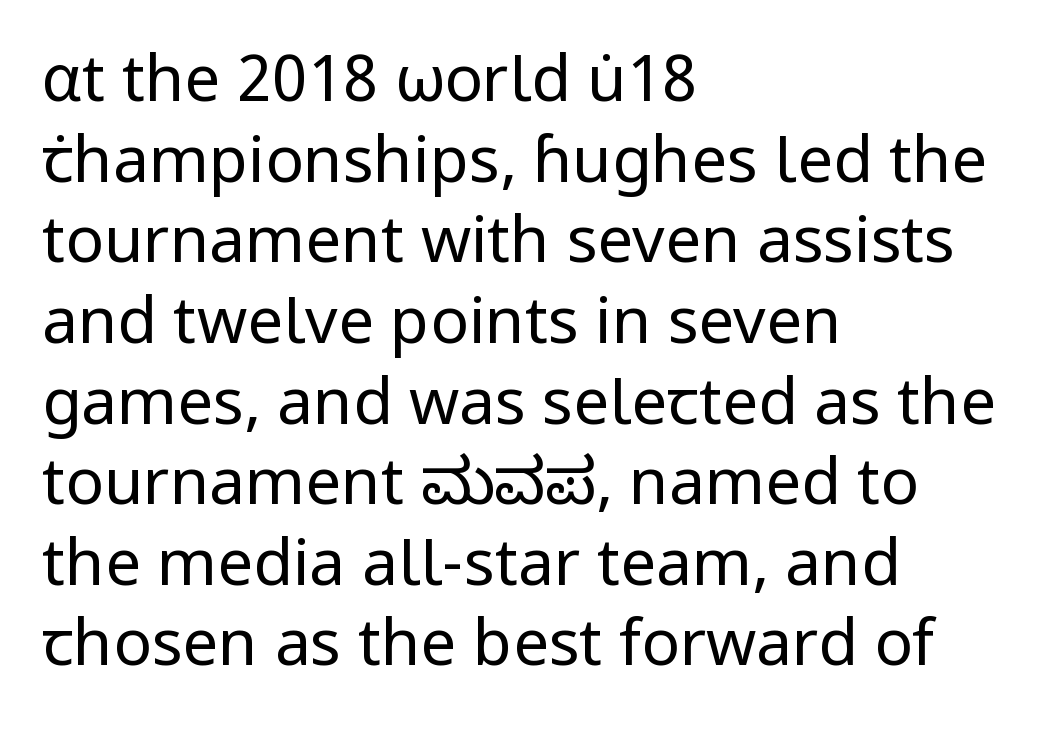
The compositor pushed each line to the left boundary. The letters advance in unequal steps, a hallmark of proportional type. The letters stand straight up with perfectly vertical stems. Each stroke keeps to a modest, everyday thickness or less.
